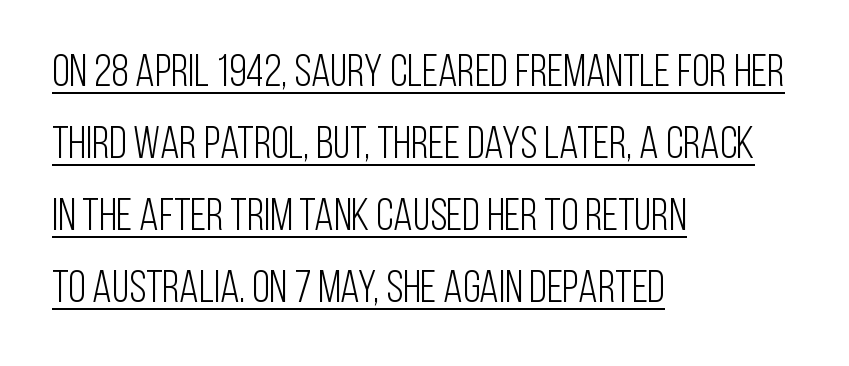
The image shows 45 px light, condensed sans-serif type, upright; set left-aligned, normal line spacing (1.6x), normal letter spacing, underlined; low stroke contrast and a large x-height.
